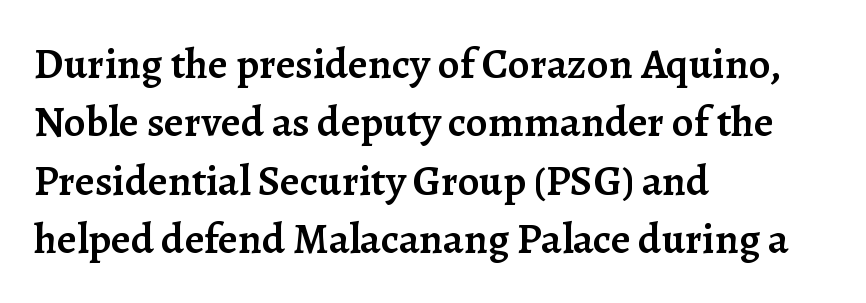
{"serif": "yes", "italic": "no", "bold": "semi", "weight": "semibold", "width": "normal", "stroke_contrast": "low", "x_height": "medium", "monospaced": "no", "underline": "no", "align": "left", "line_spacing": "normal", "line_spacing_ratio": 1.36, "letter_spacing": "normal", "letter_spacing_em": 0.0, "glyph_px": 43}
